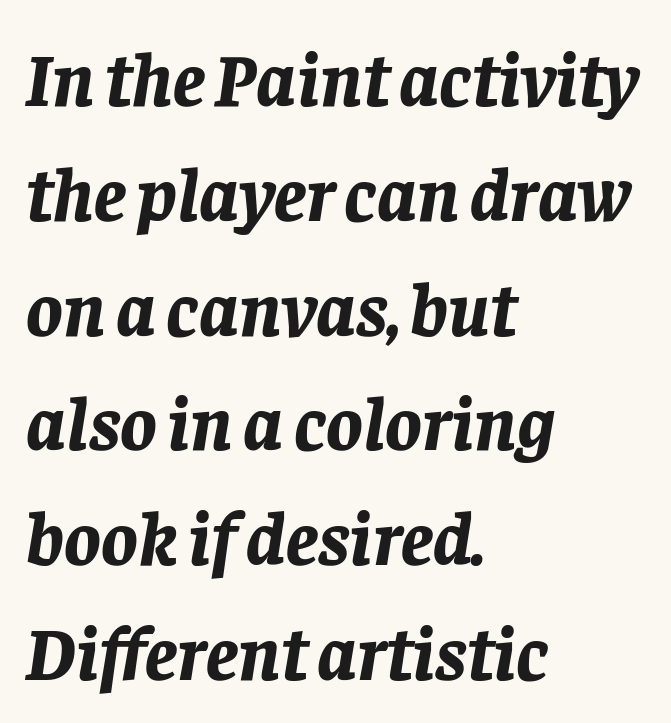
The image shows 76 px bold type, italic (leaning right); set left-aligned, normal line spacing (1.51x), normal letter spacing, not underlined; low stroke contrast and a large x-height.
